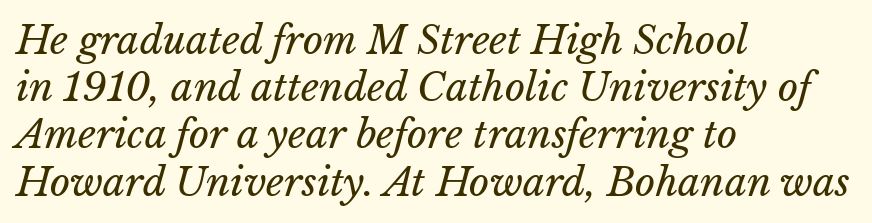
{"bold": "no", "weight": "regular", "width": "normal", "stroke_contrast": "low", "x_height": "medium", "monospaced": "no", "underline": "no", "align": "left", "line_spacing_ratio": 1.21, "letter_spacing": "normal", "letter_spacing_em": 0.0, "glyph_px": 39}
